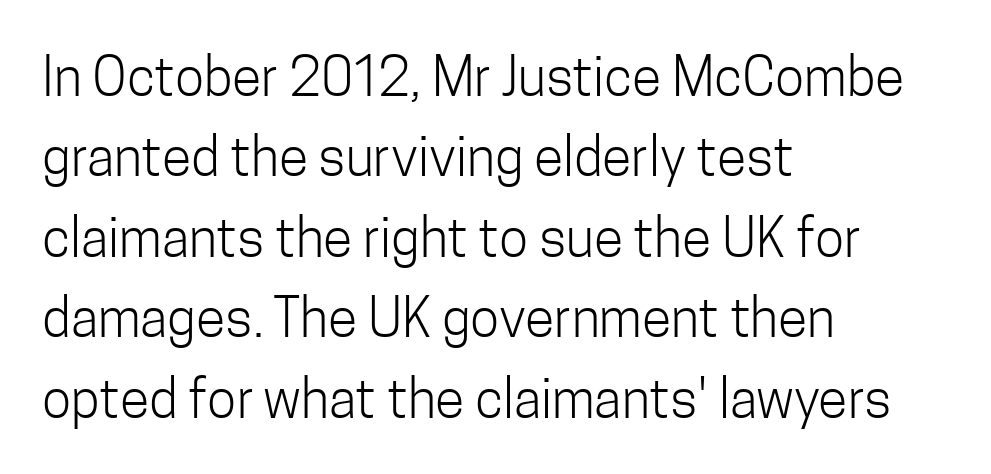
The image shows 54 px light, condensed sans-serif type, upright; set left-aligned, normal line spacing (1.49x), normal letter spacing, not underlined; low stroke contrast and a medium x-height.
